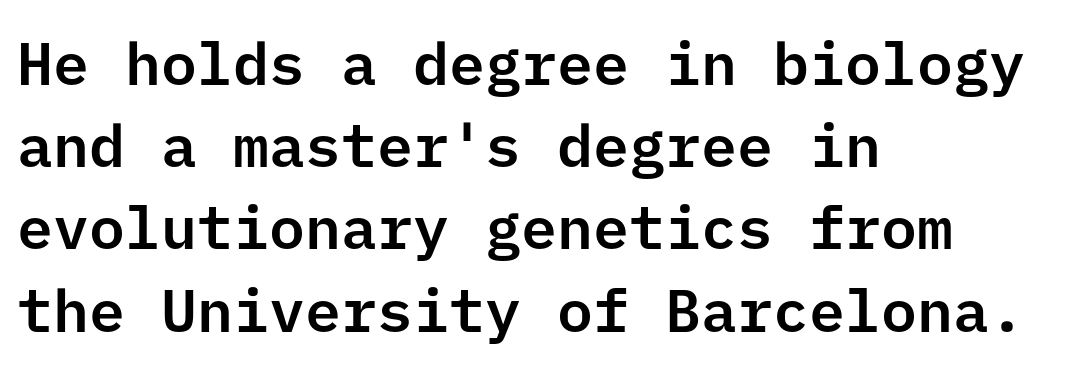
Honestly, there is no underline to notice here at all. Do the letters lean? They stand straight. Every row of glyphs begins at an identical x-position on the left. These lines keep a tight, regular rhythm from letter to letter. What kind of face is this? One without serifs — a sans. The passage shown stacks its lines at a standard gap.
